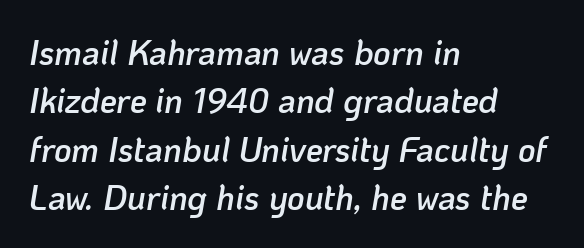
The image shows 34 px semibold type, italic (leaning right); set left-aligned, normal line spacing (1.42x), normal letter spacing, not underlined; low stroke contrast and a medium x-height.
